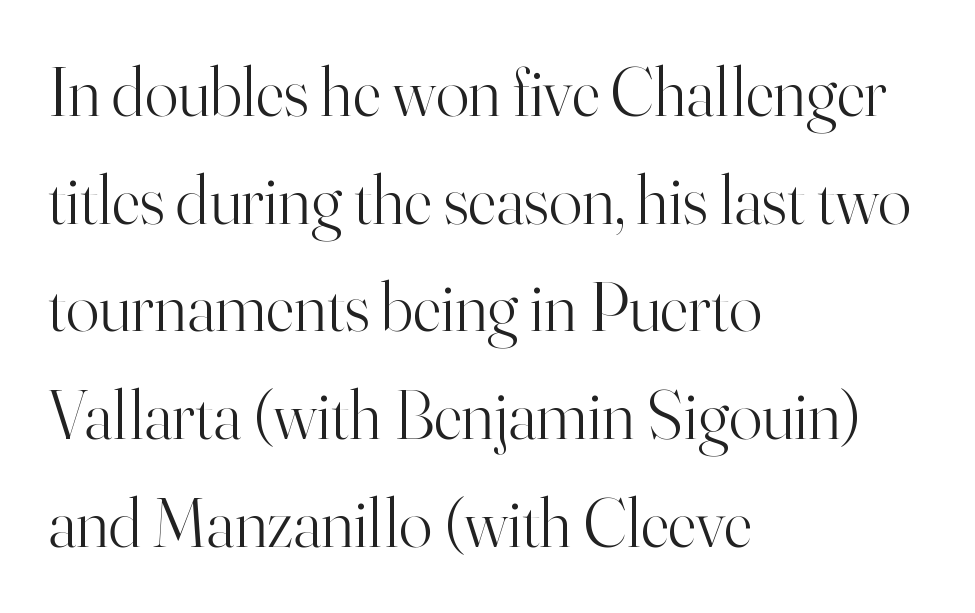
The image shows 69 px light serif type, upright; set left-aligned, normal line spacing (1.56x), normal letter spacing, not underlined; high stroke contrast and a small x-height.
